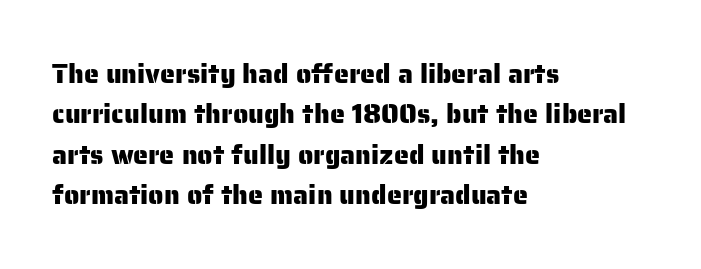
Q: Is the text italic (slanted)? A: No, it is upright.
Q: Is the text underlined? A: No.
Q: How is the paragraph aligned? A: Left-aligned.
Q: Is the spacing between letters normal or unusually wide? A: Normal.
Q: Is the spacing between lines tight, normal or loose? A: Normal.
